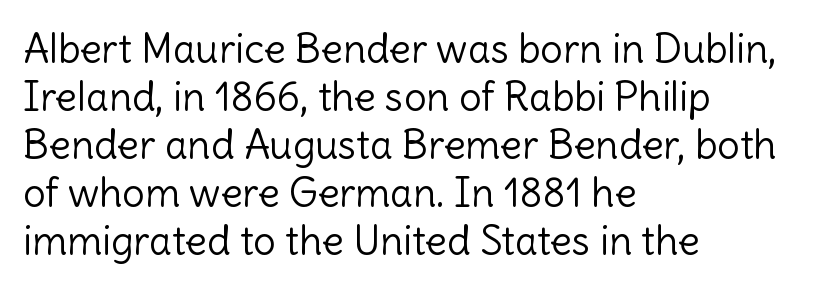
{"serif": "no", "italic": "no", "bold": "no", "weight": "light", "width": "normal", "x_height": "medium", "monospaced": "no", "underline": "no", "align": "left", "line_spacing_ratio": 1.2, "letter_spacing": "normal", "letter_spacing_em": 0.0, "glyph_px": 40}
